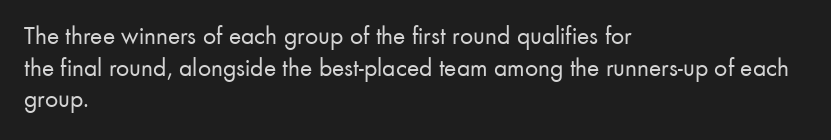
Q: Is the text bold? A: No.
Q: Is the text italic (slanted)? A: No, it is upright.
Q: Is the text underlined? A: No.
Q: How is the paragraph aligned? A: Left-aligned.
Q: Is the spacing between letters normal or unusually wide? A: Normal.
